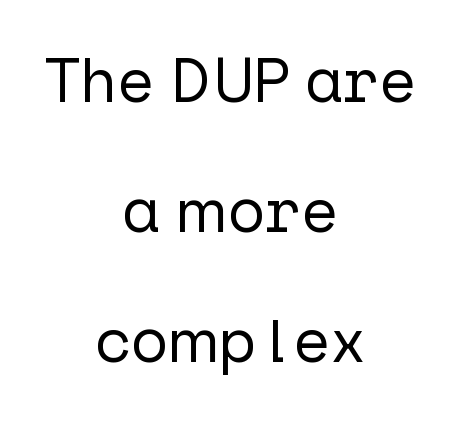
The space directly below the letters is spotless. Does the copy run flush right? No — it is centered line by line. Loosely led — the rows are spread out. In terms of letterform style, serifs are entirely absent.
